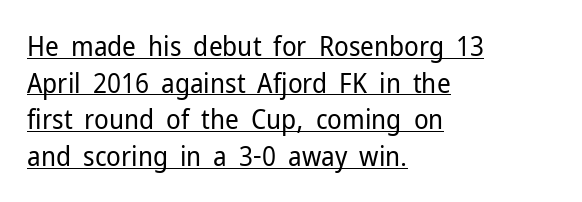
The image shows 27 px text type, upright; set left-aligned, normal line spacing (1.36x), normal letter spacing, underlined.
